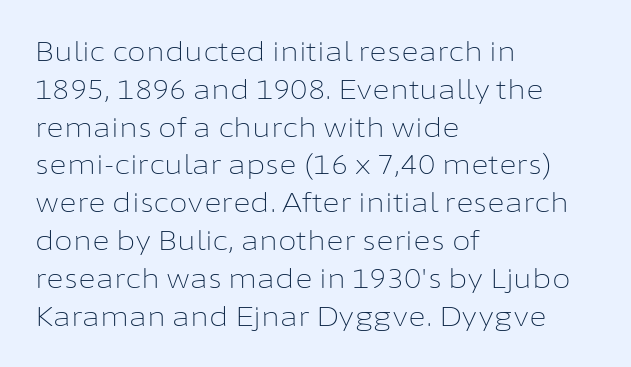
Short note: letters normally spaced. These lines are set flush left with a ragged right edge. The passage shown is not bold in any degree. Rows of type keep a routine distance in the vertical direction. This is the regular roman posture of the typeface.
